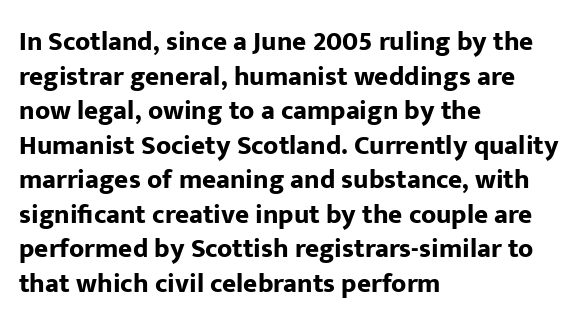
{"italic": "no", "bold": "yes", "underline": "no", "align": "left", "line_spacing": "normal", "line_spacing_ratio": 1.28, "letter_spacing": "normal", "letter_spacing_em": 0.0, "glyph_px": 27}
